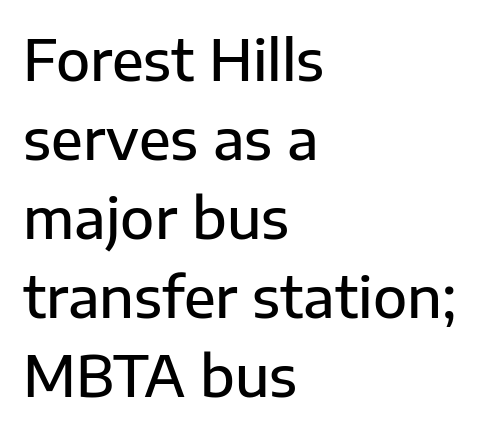
{"serif": "no", "italic": "no", "bold": "semi", "weight": "semibold", "width": "normal", "stroke_contrast": "low", "x_height": "medium", "monospaced": "no", "underline": "no", "align": "left", "line_spacing": "normal", "line_spacing_ratio": 1.41, "letter_spacing": "normal", "letter_spacing_em": 0.0, "glyph_px": 56}
